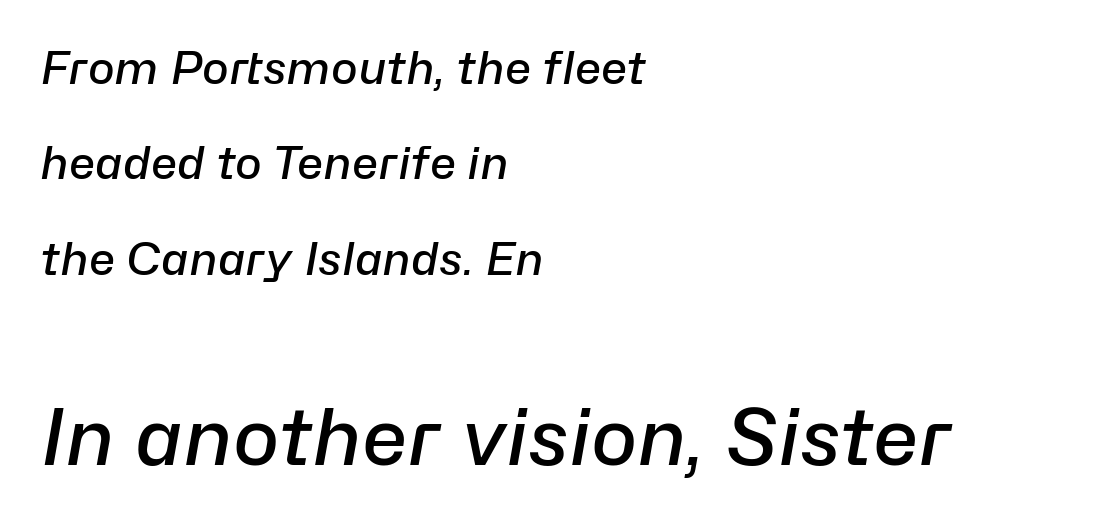
Q: Is the text bold? A: Semi-bold.
Q: Is the text italic (slanted)? A: Yes, it leans right by about 10 degrees.
Q: Is the text underlined? A: No.
Q: How is the paragraph aligned? A: Left-aligned.
Q: Is the spacing between letters normal or unusually wide? A: Normal.
Q: Is the spacing between lines tight, normal or loose? A: Loose.
Q: Which block of text is set in a larger size, the first (top) or the second (bottom)? A: The second (bottom) one.
Q: Width (condensed, normal, or wide)? A: Normal.
Q: Stroke contrast? A: Low.
Q: x-height? A: Medium.
Q: Monospaced? A: No.
